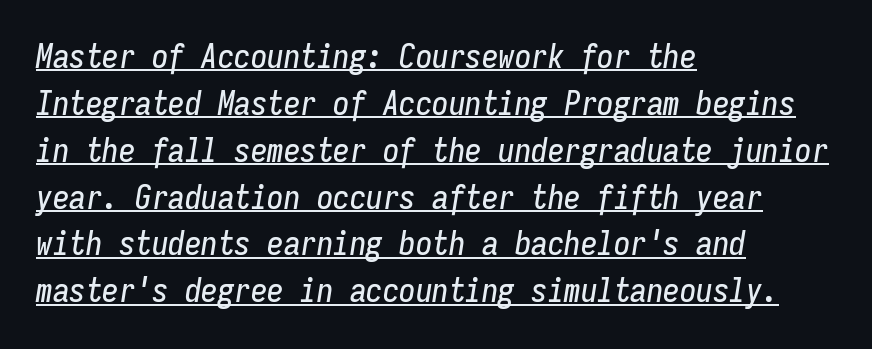
Q: Is the text italic (slanted)? A: Yes, it leans right by about 9 degrees.
Q: Is the text underlined? A: Yes.
Q: How is the paragraph aligned? A: Left-aligned.
Q: Is the spacing between letters normal or unusually wide? A: Normal.
Q: Is the spacing between lines tight, normal or loose? A: Normal.
Q: Width (condensed, normal, or wide)? A: Condensed.
Q: Stroke contrast? A: Low.
Q: x-height? A: Medium.
Q: Monospaced? A: Yes.
